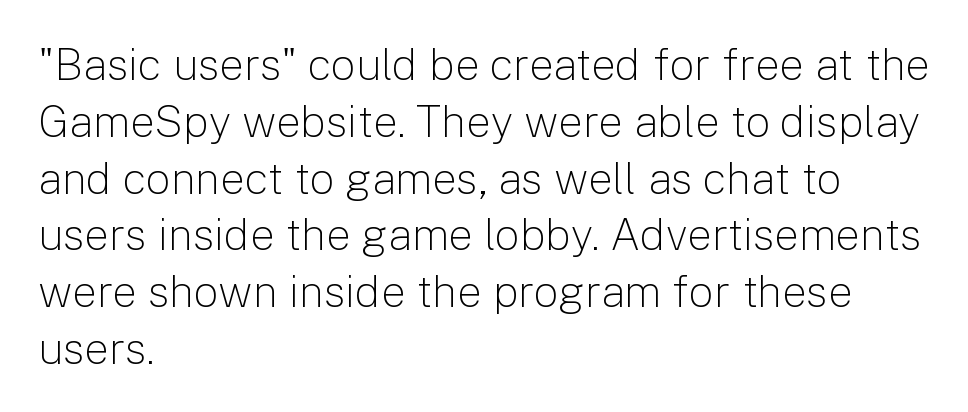
The image shows 44 px light sans-serif type, upright; set left-aligned, normal line spacing (1.29x), normal letter spacing, not underlined; low stroke contrast and a medium x-height.
